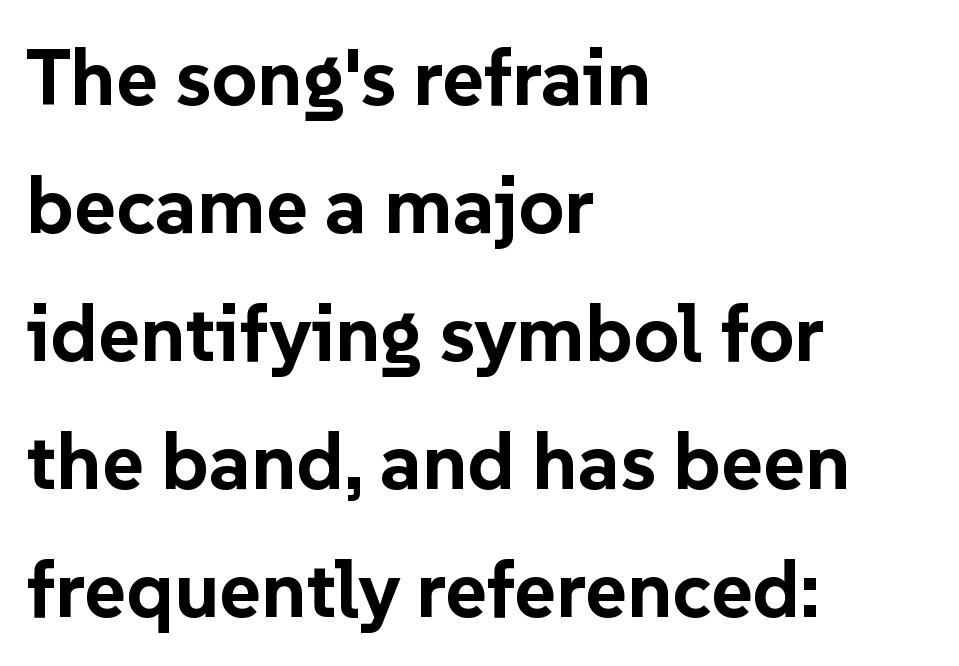
{"serif": "no", "italic": "no", "bold": "yes", "weight": "bold", "width": "normal", "stroke_contrast": "low", "x_height": "medium", "monospaced": "no", "underline": "no", "align": "left", "line_spacing": "normal", "line_spacing_ratio": 1.6, "letter_spacing": "normal", "letter_spacing_em": 0.0, "glyph_px": 80}
